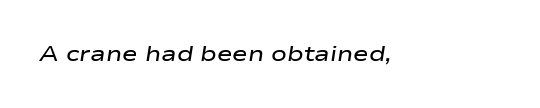
{"italic": "yes", "lean": "right", "slant_degrees": 9, "bold": "semi", "underline": "no", "letter_spacing": "normal", "letter_spacing_em": 0.0, "glyph_px": 21}
